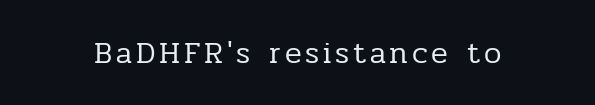
The image shows 31 px regular-weight serif type, upright; set not underlined; low stroke contrast and a medium x-height.
